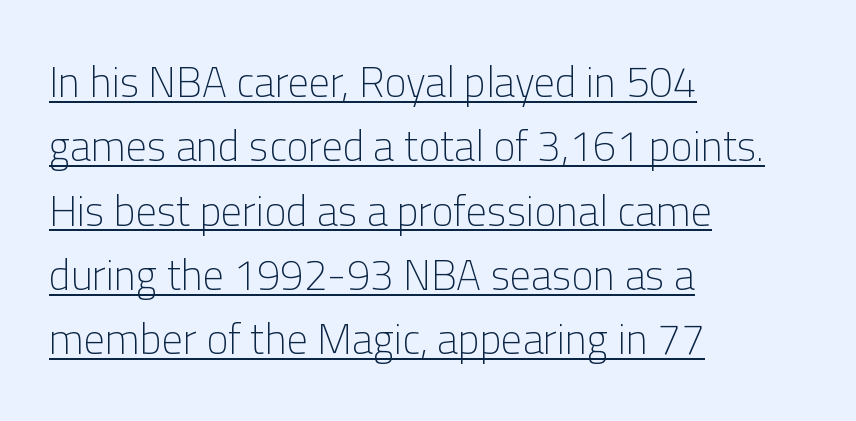
Q: Is the text bold? A: No.
Q: Is the text italic (slanted)? A: No, it is upright.
Q: Is the typeface a serif or a sans-serif typeface? A: Sans-serif.
Q: Is the text underlined? A: Yes.
Q: How is the paragraph aligned? A: Left-aligned.
Q: Is the spacing between letters normal or unusually wide? A: Normal.
Q: Is the spacing between lines tight, normal or loose? A: Normal.
Q: Width (condensed, normal, or wide)? A: Normal.
Q: Stroke contrast? A: Low.
Q: x-height? A: Medium.
Q: Monospaced? A: No.
